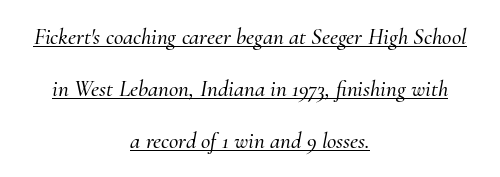
The image shows 23 px text type, italic (leaning right); set centered, loose line spacing (2.26x), normal letter spacing, underlined.
